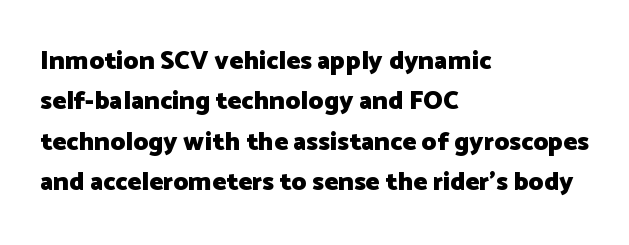
A classic flush-left, rag-right setting is used for this passage. Rows of type keep a routine distance in the vertical direction. Descenders are the only things crossing below the line. The strokes are fattened all the way to bold. Tracking value appears to be zero — textbook default spacing.
